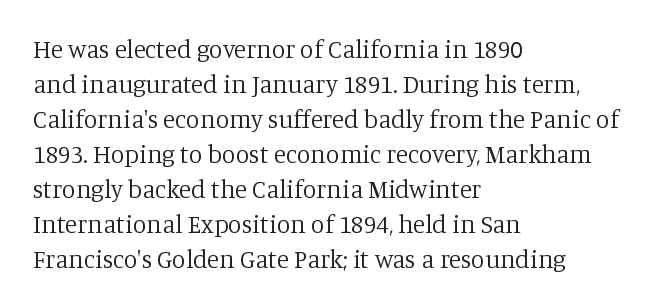
Q: Is the text bold? A: No.
Q: Is the text italic (slanted)? A: No, it is upright.
Q: Is the text underlined? A: No.
Q: How is the paragraph aligned? A: Left-aligned.
Q: Is the spacing between letters normal or unusually wide? A: Normal.
Q: Is the spacing between lines tight, normal or loose? A: Normal.
